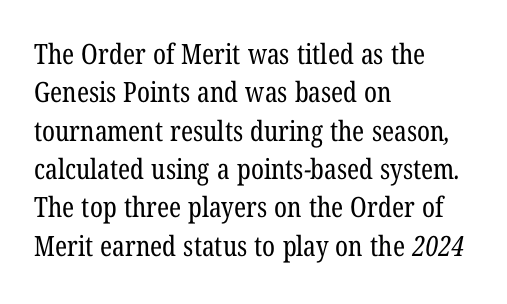
The image shows 28 px regular-weight, condensed serif type; set left-aligned, normal line spacing (1.37x), normal letter spacing, not underlined; low stroke contrast and a medium x-height.
